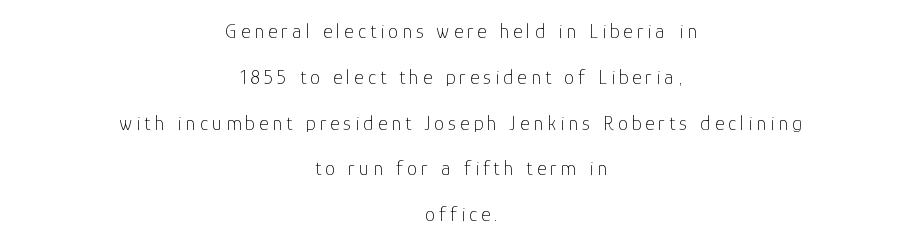
{"italic": "no", "bold": "no", "underline": "no", "align": "center", "line_spacing": "loose", "line_spacing_ratio": 2.29, "letter_spacing": "wide", "letter_spacing_em": 0.21, "glyph_px": 20}
